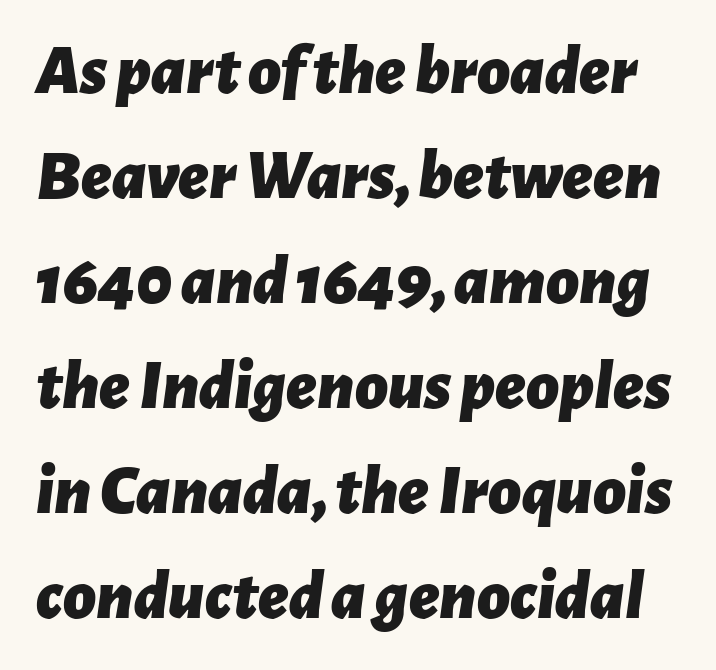
The rows are spaced the way most documents space them. No extra tracking has been applied to these lines. A typesetter would mark this as italic. Think of a printed novel: that variable character pitch is what you see here.
